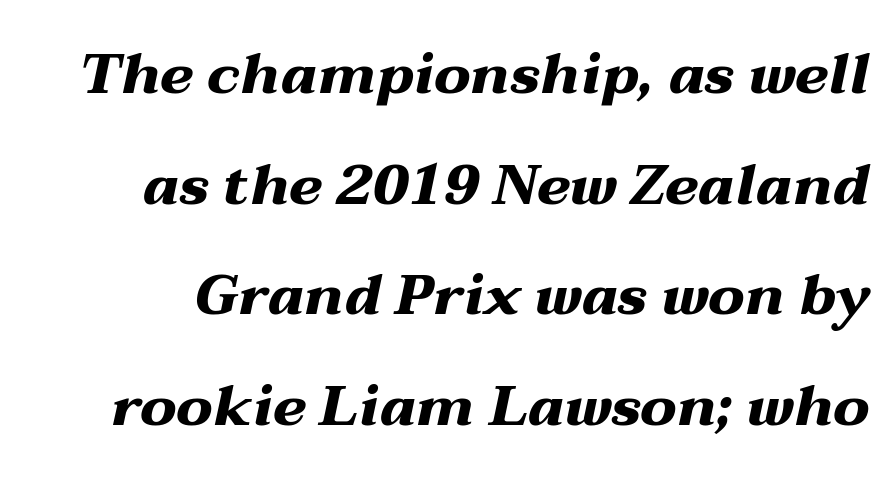
{"italic": "yes", "lean": "right", "slant_degrees": 12, "bold": "yes", "weight": "heavy", "width": "wide", "stroke_contrast": "medium", "x_height": "medium", "monospaced": "no", "underline": "no", "line_spacing": "loose", "line_spacing_ratio": 1.94, "letter_spacing": "normal", "letter_spacing_em": 0.0, "glyph_px": 57}
